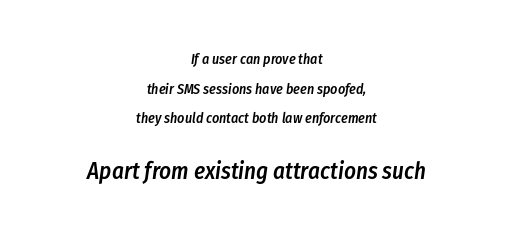
The face used here has a pronounced slope to its letters. Each word holds together tightly as a unit, with standard inter-letter gaps. Loosely led — the rows are spread out. The typesetter chose a symmetrical, centered arrangement here. The specimen omits any rule beneath the text block's lines. Here the second block reads like a headline and the first like body copy.
